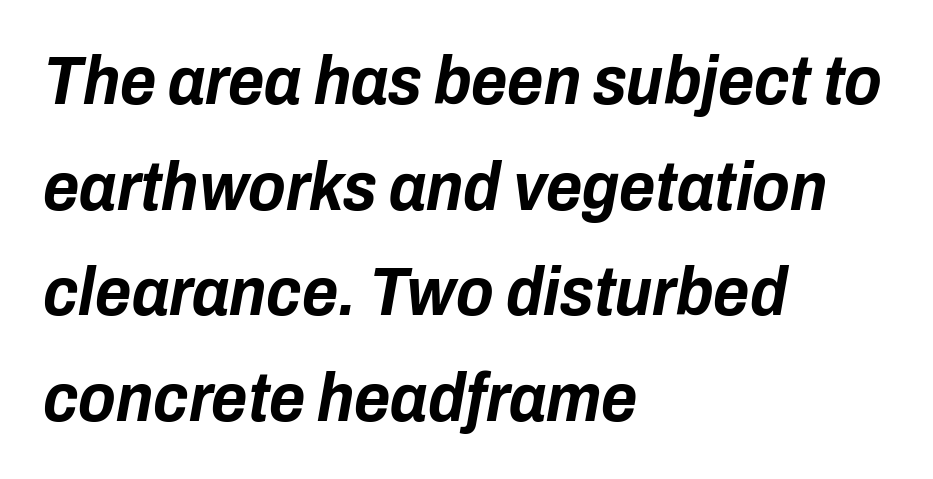
Italic? Definitely — the glyphs are oblique. This sample is left-justified, so line endings fall wherever the words run out. The rows are spaced the way most documents space them. The line texture is even and compact thanks to regular tracking. The passage shown is typed in a proportional face where columns would drift.
